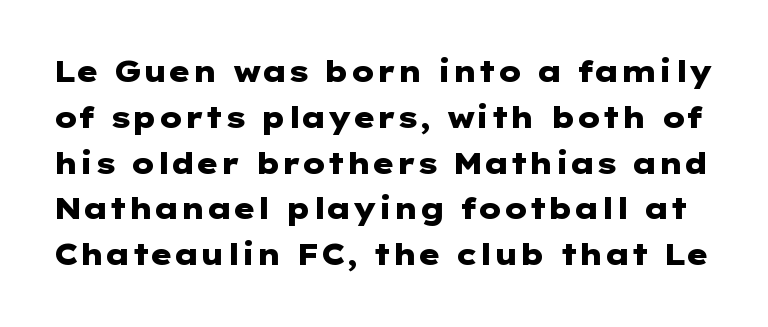
Q: Is the text bold? A: Yes.
Q: Is the text italic (slanted)? A: No, it is upright.
Q: Is the typeface a serif or a sans-serif typeface? A: Sans-serif.
Q: Is the text underlined? A: No.
Q: Is the spacing between letters normal or unusually wide? A: Normal.
Q: Is the spacing between lines tight, normal or loose? A: Normal.
Q: Width (condensed, normal, or wide)? A: Wide.
Q: Stroke contrast? A: Low.
Q: x-height? A: Medium.
